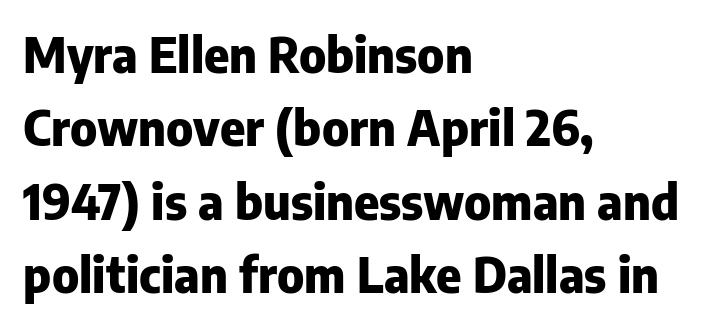
Q: Is the text bold? A: Yes.
Q: Is the text italic (slanted)? A: No, it is upright.
Q: Is the typeface a serif or a sans-serif typeface? A: Sans-serif.
Q: Is the text underlined? A: No.
Q: How is the paragraph aligned? A: Left-aligned.
Q: Is the spacing between letters normal or unusually wide? A: Normal.
Q: Is the spacing between lines tight, normal or loose? A: Normal.
Q: Width (condensed, normal, or wide)? A: Normal.
Q: Stroke contrast? A: Low.
Q: x-height? A: Medium.
Q: Monospaced? A: No.
